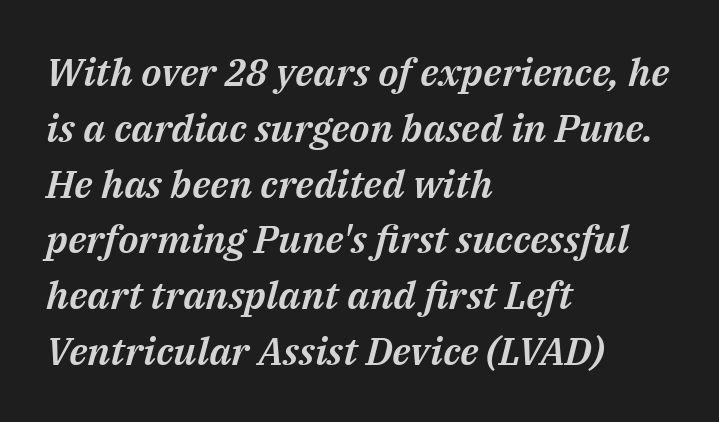
Q: Is the text italic (slanted)? A: Yes, it leans right by about 14 degrees.
Q: Is the text underlined? A: No.
Q: How is the paragraph aligned? A: Left-aligned.
Q: Is the spacing between letters normal or unusually wide? A: Normal.
Q: Is the spacing between lines tight, normal or loose? A: Normal.
Q: Width (condensed, normal, or wide)? A: Normal.
Q: Stroke contrast? A: Medium.
Q: x-height? A: Medium.
Q: Monospaced? A: No.
